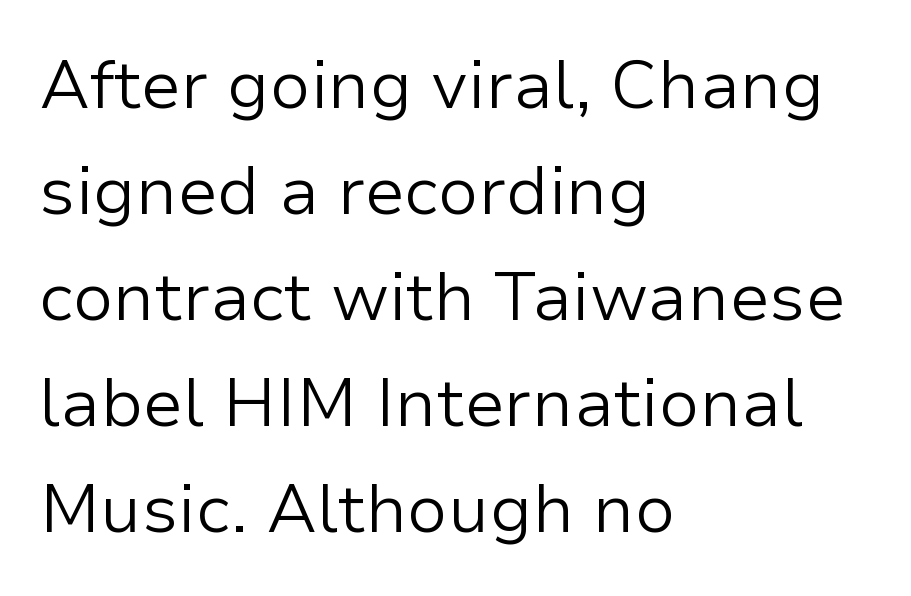
Clear beneath every line of the passage. Does extra space separate the letters? No, they use regular spacing. Do the characters align in a grid? No, the font is proportional. Weight class: somewhere from thin through regular. Characters remain perfectly vertical along every line.
